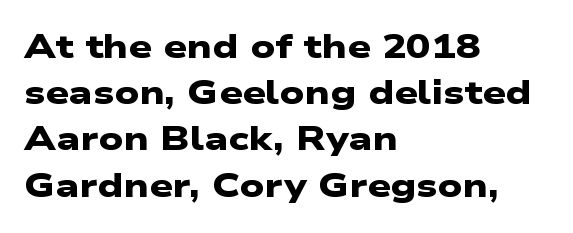
Q: Is the text bold? A: Yes.
Q: Is the typeface a serif or a sans-serif typeface? A: Sans-serif.
Q: Is the text underlined? A: No.
Q: How is the paragraph aligned? A: Left-aligned.
Q: Is the spacing between letters normal or unusually wide? A: Normal.
Q: Is the spacing between lines tight, normal or loose? A: Normal.
Q: Width (condensed, normal, or wide)? A: Wide.
Q: Stroke contrast? A: Low.
Q: x-height? A: Medium.
Q: Monospaced? A: No.
